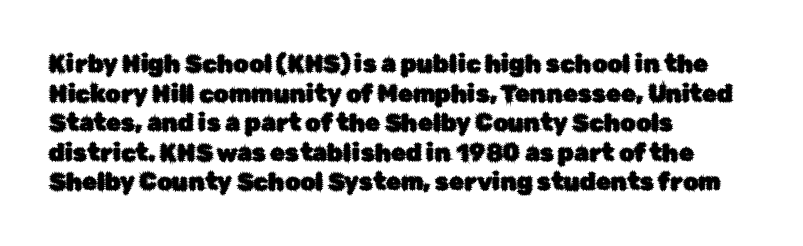
{"italic": "no", "underline": "no", "align": "left", "line_spacing_ratio": 1.23, "letter_spacing": "normal", "letter_spacing_em": 0.0, "glyph_px": 24}
